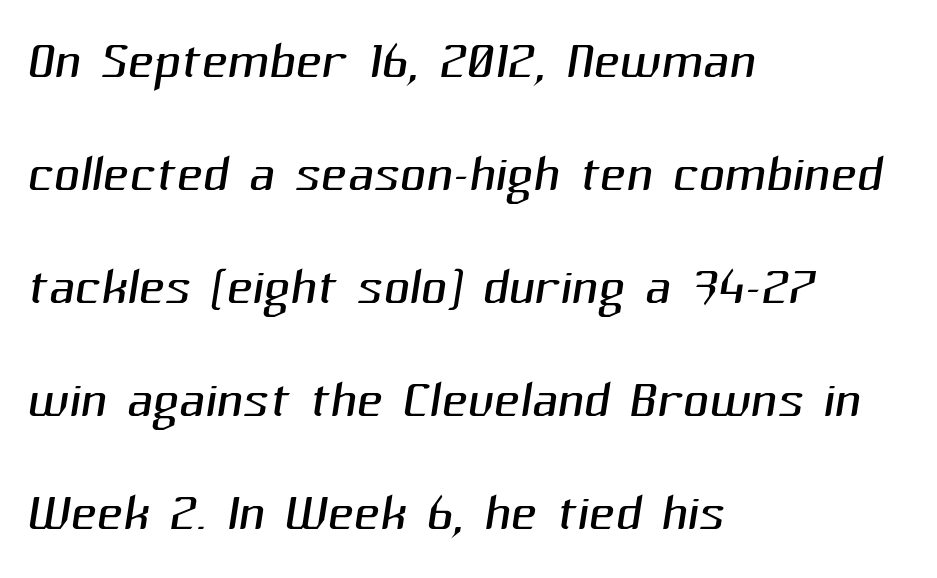
The image shows 72 px light sans-serif type; set left-aligned, normal line spacing (1.57x), normal letter spacing, not underlined; medium stroke contrast and a medium x-height.
